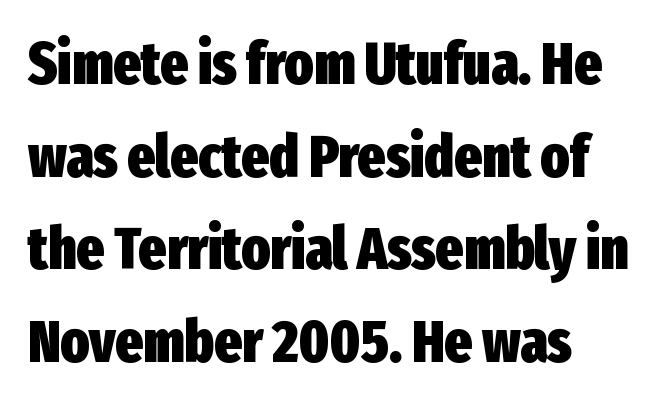
Q: Is the text bold? A: Yes.
Q: Is the text italic (slanted)? A: No, it is upright.
Q: Is the typeface a serif or a sans-serif typeface? A: Sans-serif.
Q: Is the text underlined? A: No.
Q: How is the paragraph aligned? A: Left-aligned.
Q: Is the spacing between letters normal or unusually wide? A: Normal.
Q: Is the spacing between lines tight, normal or loose? A: Normal.
Q: Width (condensed, normal, or wide)? A: Condensed.
Q: Stroke contrast? A: Low.
Q: x-height? A: Medium.
Q: Monospaced? A: No.
